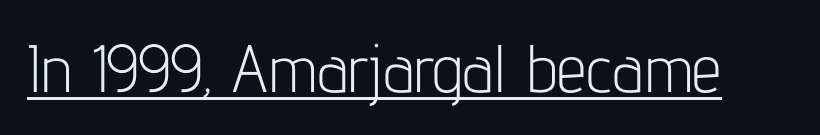
The image shows 67 px light, condensed sans-serif type, upright; set normal letter spacing, underlined; low stroke contrast and a medium x-height.
